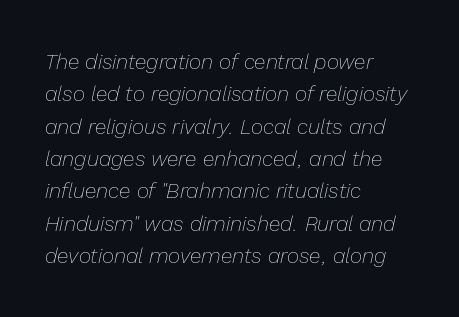
Q: Is the text bold? A: No.
Q: Is the text italic (slanted)? A: Yes, it leans right by about 13 degrees.
Q: Is the text underlined? A: No.
Q: How is the paragraph aligned? A: Left-aligned.
Q: Is the spacing between letters normal or unusually wide? A: Normal.
Q: Is the spacing between lines tight, normal or loose? A: Normal.
